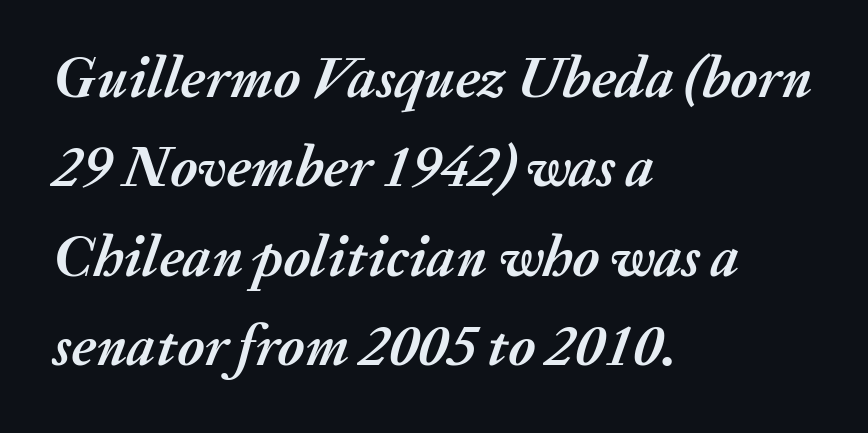
Q: Is the text bold? A: Yes.
Q: Is the text italic (slanted)? A: Yes, it leans right by about 20 degrees.
Q: Is the text underlined? A: No.
Q: How is the paragraph aligned? A: Left-aligned.
Q: Is the spacing between letters normal or unusually wide? A: Normal.
Q: Is the spacing between lines tight, normal or loose? A: Normal.
Q: Width (condensed, normal, or wide)? A: Normal.
Q: Stroke contrast? A: Medium.
Q: x-height? A: Medium.
Q: Monospaced? A: No.
